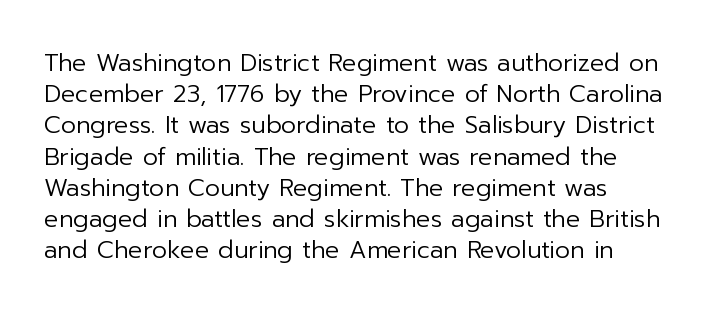
{"italic": "no", "bold": "no", "underline": "no", "align": "left", "line_spacing": "normal", "line_spacing_ratio": 1.3, "letter_spacing": "normal", "letter_spacing_em": 0.0, "glyph_px": 24}
